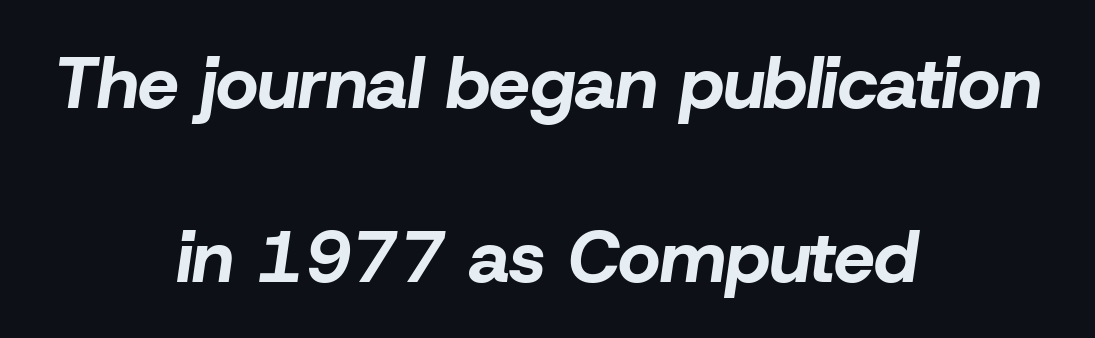
Q: Is the text bold? A: Yes.
Q: Is the text italic (slanted)? A: Yes, it leans right by about 8 degrees.
Q: Is the text underlined? A: No.
Q: How is the paragraph aligned? A: Centered.
Q: Is the spacing between letters normal or unusually wide? A: Normal.
Q: Is the spacing between lines tight, normal or loose? A: Loose.
Q: Width (condensed, normal, or wide)? A: Normal.
Q: Stroke contrast? A: Low.
Q: x-height? A: Medium.
Q: Monospaced? A: No.
